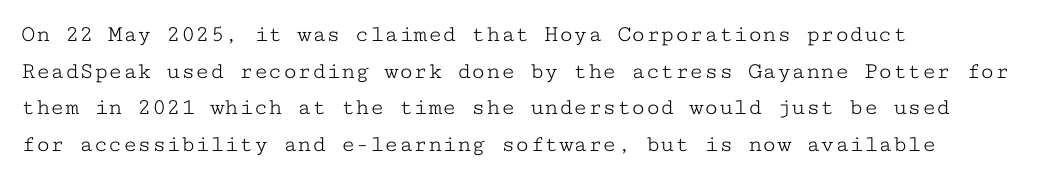
The image shows 24 px text type, upright; set left-aligned, normal line spacing (1.53x), normal letter spacing, not underlined.
